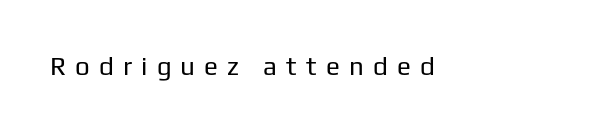
A typesetter would mark this as roman, not italic. The type is letterspaced generously, with wide tracking. The typesetter chose a ragged-right arrangement here. The words here are not underlined. The weight tops out at a normal text grade.
